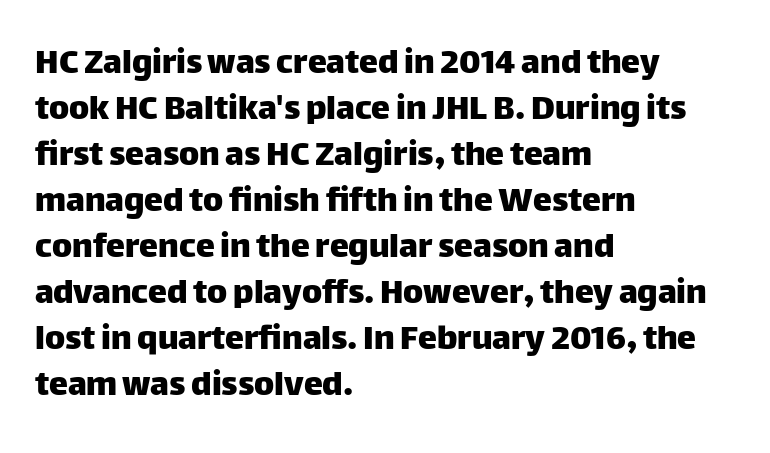
The image shows 38 px sans-serif type, upright; set left-aligned, line spacing 1.21x, normal letter spacing, not underlined; low stroke contrast and a large x-height.
